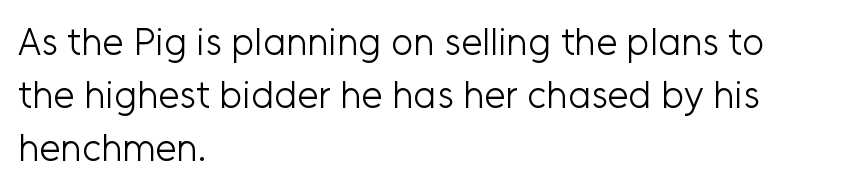
These lines were composed using upright roman letters. Does the type have serifs? No, each stem ends abruptly. Does extra space separate the letters? No, they use regular spacing. The rendering uses a moderate line-height, typical for paragraphs. Underlining? Definitely not there. The weight would be labelled regular, book, light, or lighter still.
